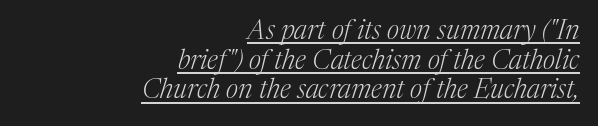
Q: Is the text bold? A: No.
Q: Is the text italic (slanted)? A: Yes, it leans right by about 17 degrees.
Q: Is the text underlined? A: Yes.
Q: How is the paragraph aligned? A: Right-aligned.
Q: Is the spacing between letters normal or unusually wide? A: Normal.
Q: Is the spacing between lines tight, normal or loose? A: Tight.
